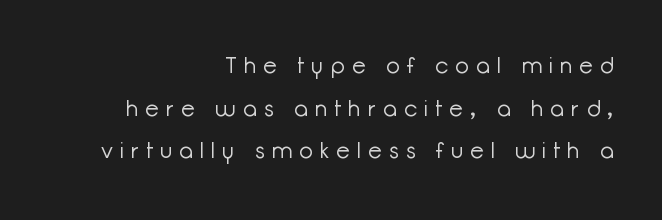
Honestly, the letter spacing is so wide it's the main thing you notice. One glance says open: line gaps are wider than usual. Every character sits straight up, as roman type does. Type without underlining.
